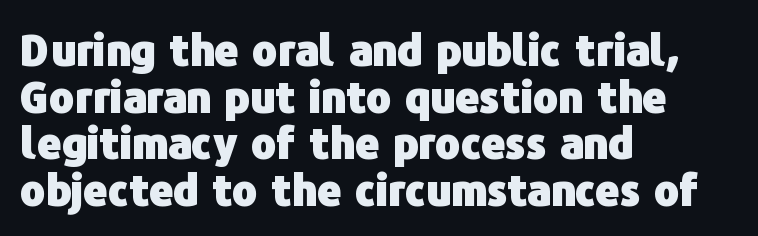
Glyph-to-glyph distance matches everyday printed text. A typesetter would call this proportional, since set widths differ per character. Tightly led — the rows are bunched. The strokes are fattened all the way to bold. These lines were composed using upright roman letters.
